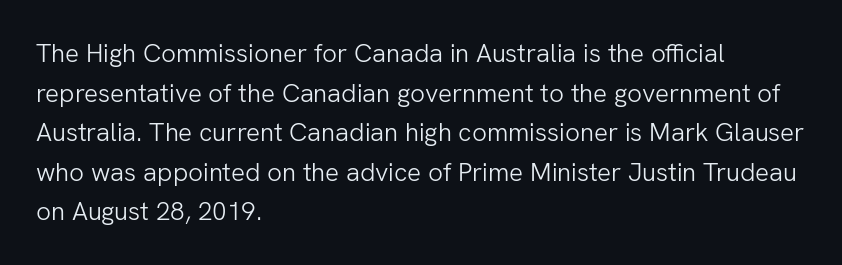
The block of text has a typical density, with ordinary space between rows. The line texture is even and compact thanks to regular tracking. Nothing heavy about these letters — not bold at all. Which margin do the lines hug? The left one — the right edge is uneven.
